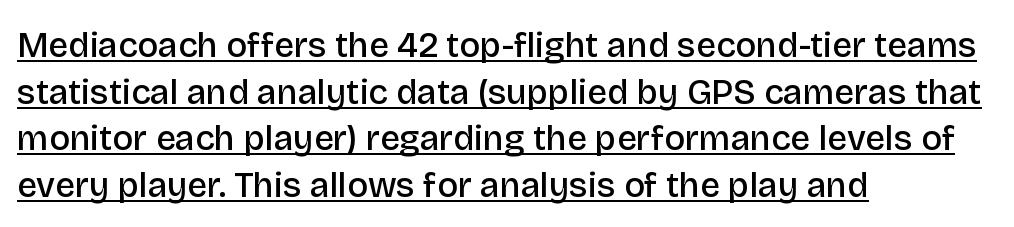
{"serif": "no", "italic": "no", "bold": "semi", "weight": "semibold", "width": "normal", "stroke_contrast": "low", "x_height": "large", "monospaced": "no", "underline": "yes", "align": "left", "line_spacing": "normal", "line_spacing_ratio": 1.33, "letter_spacing": "normal", "letter_spacing_em": 0.0, "glyph_px": 35}
